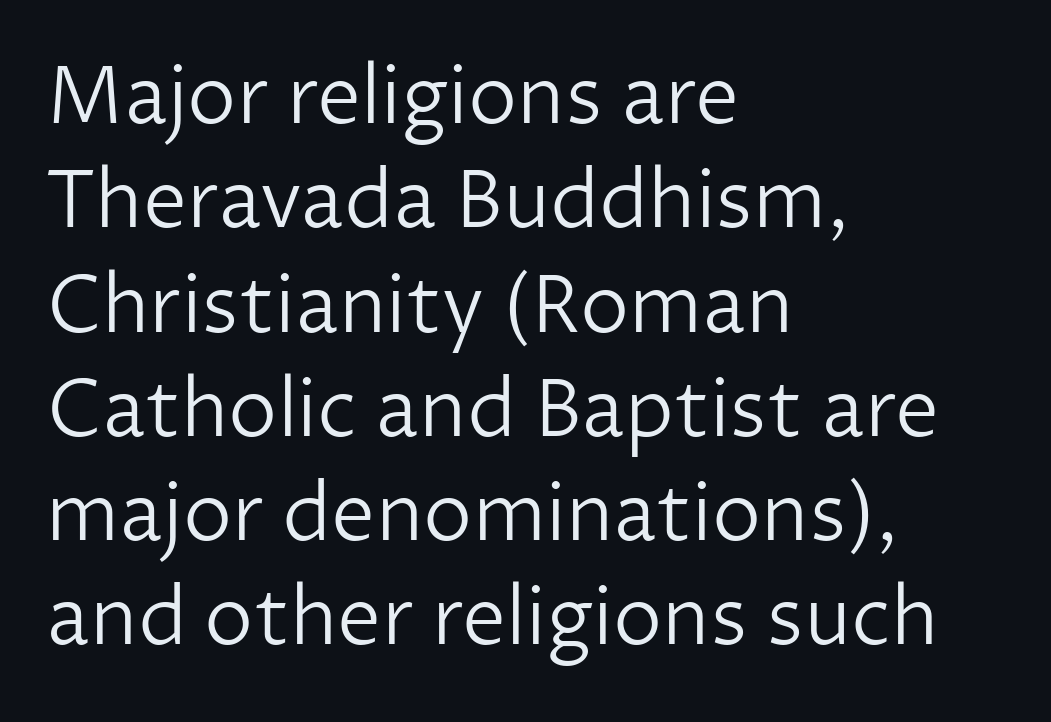
{"serif": "no", "italic": "no", "bold": "no", "weight": "light", "width": "normal", "stroke_contrast": "low", "x_height": "medium", "monospaced": "no", "underline": "no", "align": "left", "line_spacing": "normal", "line_spacing_ratio": 1.32, "letter_spacing": "normal", "letter_spacing_em": 0.0, "glyph_px": 79}
